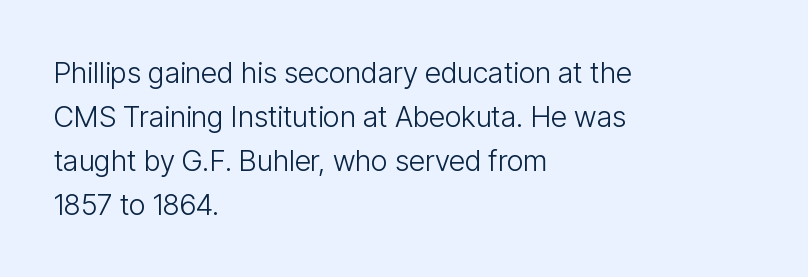
The image shows 29 px light, condensed sans-serif type, upright; set left-aligned, normal line spacing (1.52x), normal letter spacing, not underlined; low stroke contrast and a medium x-height.
